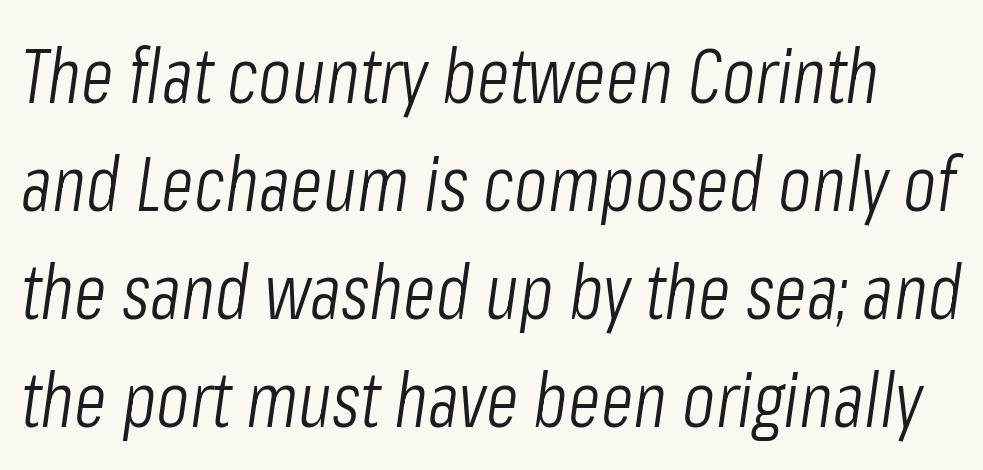
Q: Is the text bold? A: No.
Q: Is the text italic (slanted)? A: Yes, it leans right by about 8 degrees.
Q: Is the text underlined? A: No.
Q: Is the spacing between letters normal or unusually wide? A: Normal.
Q: Is the spacing between lines tight, normal or loose? A: Normal.
Q: Width (condensed, normal, or wide)? A: Condensed.
Q: Stroke contrast? A: Low.
Q: x-height? A: Medium.
Q: Monospaced? A: No.
